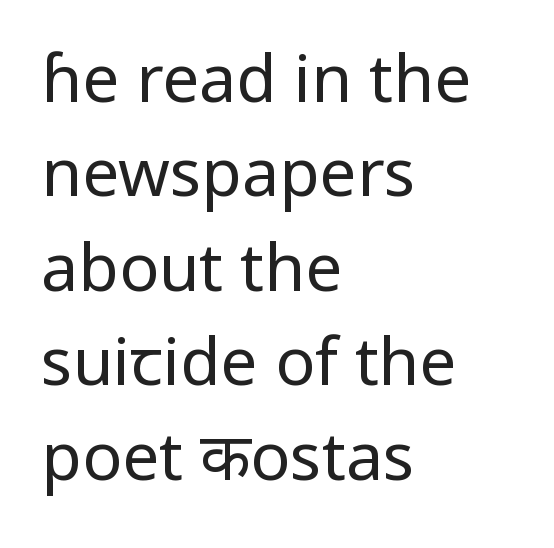
{"serif": "no", "italic": "no", "bold": "no", "weight": "regular", "width": "normal", "stroke_contrast": "low", "x_height": "medium", "monospaced": "no", "underline": "no", "align": "left", "line_spacing": "normal", "line_spacing_ratio": 1.43, "letter_spacing": "normal", "letter_spacing_em": 0.0, "glyph_px": 66}
